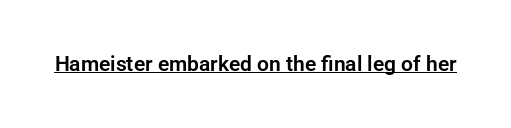
Students, note that the glyphs here touch the page at normal intervals. Does a line run under the words? Yes, clearly. Designer's note — italics off, roman on.
